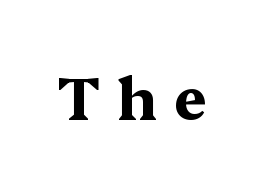
The image shows 59 px bold, wide serif type, upright; set unusually wide letter spacing (+0.28 em), not underlined; medium stroke contrast and a medium x-height.
